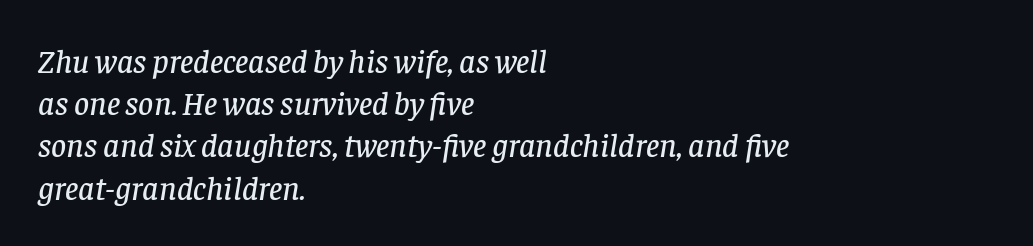
{"serif": "yes", "italic": "yes", "lean": "right", "slant_degrees": 8, "width": "normal", "stroke_contrast": "low", "x_height": "large", "monospaced": "no", "underline": "no", "align": "left", "line_spacing": "normal", "line_spacing_ratio": 1.28, "letter_spacing": "normal", "letter_spacing_em": 0.0, "glyph_px": 33}
